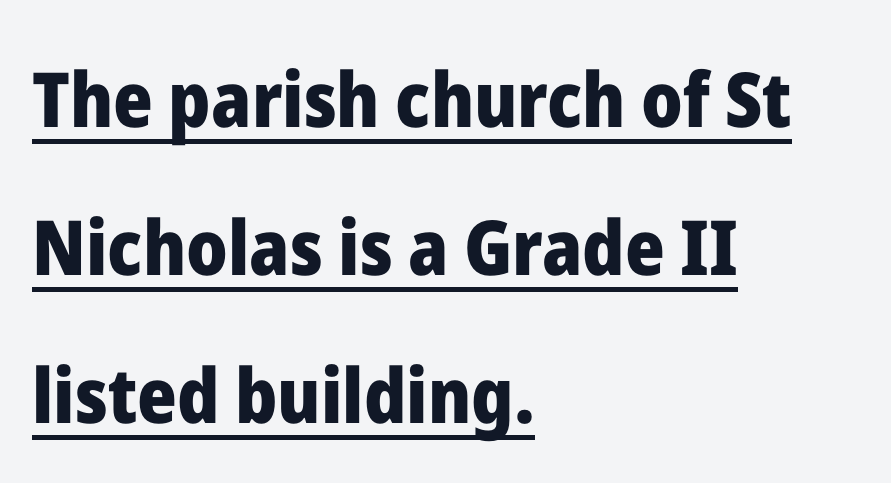
The image shows 76 px heavy sans-serif type, upright; set left-aligned, loose line spacing (1.95x), normal letter spacing, underlined; low stroke contrast and a medium x-height.
